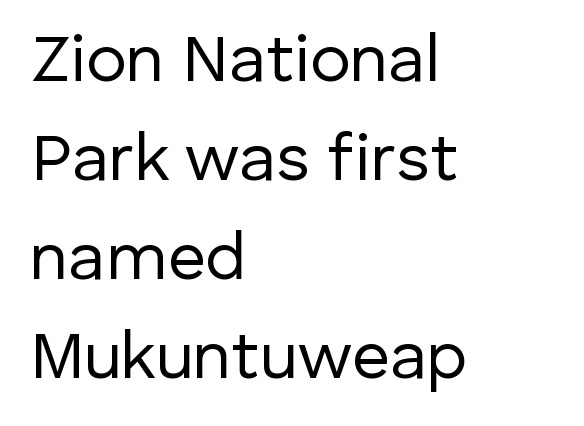
Q: Is the text bold? A: No.
Q: Is the text italic (slanted)? A: No, it is upright.
Q: Is the typeface a serif or a sans-serif typeface? A: Sans-serif.
Q: Is the text underlined? A: No.
Q: How is the paragraph aligned? A: Left-aligned.
Q: Is the spacing between letters normal or unusually wide? A: Normal.
Q: Is the spacing between lines tight, normal or loose? A: Normal.
Q: Width (condensed, normal, or wide)? A: Normal.
Q: Stroke contrast? A: Low.
Q: x-height? A: Medium.
Q: Monospaced? A: No.
